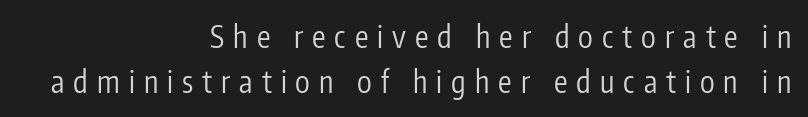
Letters rest on an invisible, unmarked baseline. Is there much room between lines? A standard amount, neither cramped nor airy. Is there any slant? The stems are plumb. The face used here is a sans, in the tradition of grotesques and geometrics. Each word looks stretched out because of the extra space between its letters. Varying glyph widths throughout — classic text-font behaviour.
